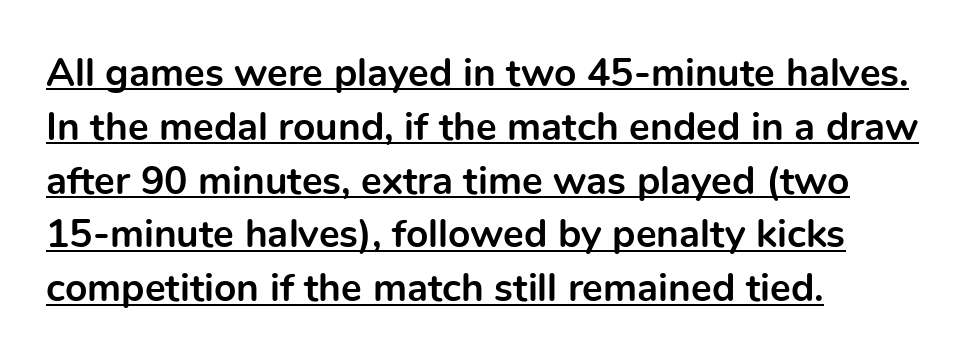
Q: Is the text bold? A: Yes.
Q: Is the text italic (slanted)? A: No, it is upright.
Q: Is the typeface a serif or a sans-serif typeface? A: Sans-serif.
Q: Is the text underlined? A: Yes.
Q: How is the paragraph aligned? A: Left-aligned.
Q: Is the spacing between letters normal or unusually wide? A: Normal.
Q: Is the spacing between lines tight, normal or loose? A: Normal.
Q: Width (condensed, normal, or wide)? A: Normal.
Q: x-height? A: Medium.
Q: Monospaced? A: No.
